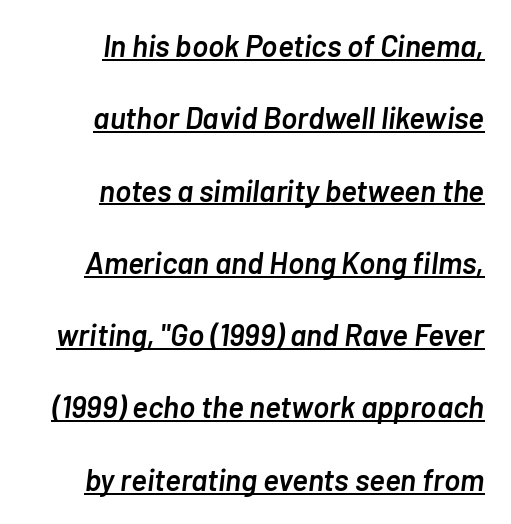
Regarding leading, the lines here are spaced well apart. The face used here is a semibold: visibly heavier than regular, lighter than bold. A typesetter would call this proportional, since set widths differ per character. One-word summary of the alignment: right. You can see a thin bar hugging the bottom of the glyphs.
